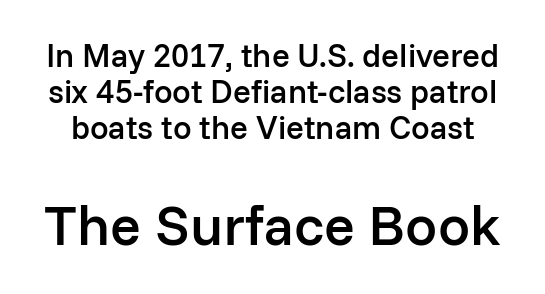
The line texture is even and compact thanks to regular tracking. Compared with typical paragraphs, the rows here are closer together. The block sitting lower on the canvas is the one with enlarged characters. When letters stand straight like this, we call the style roman or upright. This sample has the flowing, uneven cadence of proportional lettering.
